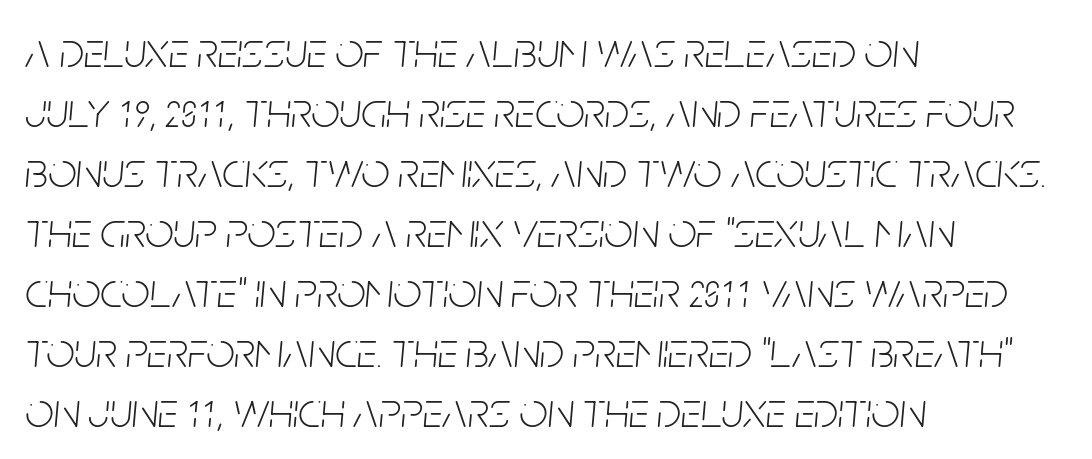
Q: Is the text bold? A: No.
Q: Is the text italic (slanted)? A: Yes, it leans right by about 5 degrees.
Q: Is the text underlined? A: No.
Q: How is the paragraph aligned? A: Left-aligned.
Q: Is the spacing between letters normal or unusually wide? A: Normal.
Q: Width (condensed, normal, or wide)? A: Condensed.
Q: Stroke contrast? A: Low.
Q: x-height? A: Large.
Q: Monospaced? A: No.
